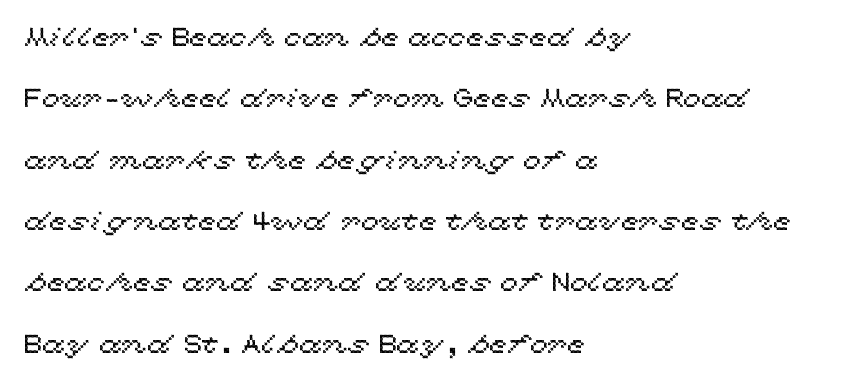
Q: Is the text italic (slanted)? A: Yes.
Q: Is the text underlined? A: No.
Q: How is the paragraph aligned? A: Left-aligned.
Q: Is the spacing between letters normal or unusually wide? A: Normal.
Q: Is the spacing between lines tight, normal or loose? A: Loose.
